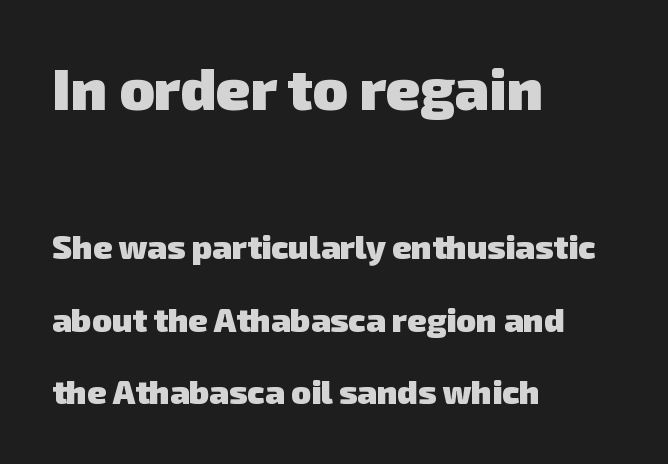
Q: Is the text bold? A: Yes.
Q: Is the typeface a serif or a sans-serif typeface? A: Sans-serif.
Q: Is the text underlined? A: No.
Q: How is the paragraph aligned? A: Left-aligned.
Q: Is the spacing between letters normal or unusually wide? A: Normal.
Q: Is the spacing between lines tight, normal or loose? A: Loose.
Q: Which block of text is set in a larger size, the first (top) or the second (bottom)? A: The first (top) one.
Q: Width (condensed, normal, or wide)? A: Normal.
Q: Stroke contrast? A: Low.
Q: x-height? A: Medium.
Q: Monospaced? A: No.
